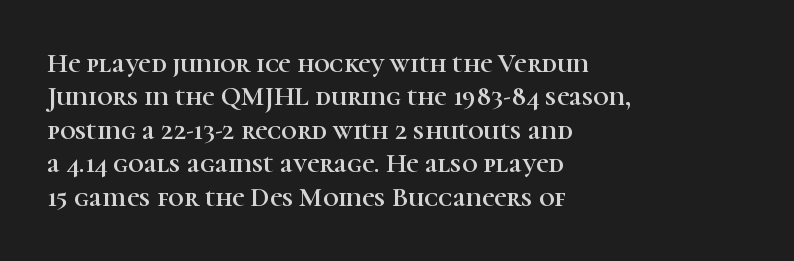
The specimen reads as upright at a glance. The words here are not underlined. Horizontal alignment here is leftward, the default for most running prose. The gaps between neighbouring characters are ordinary and unremarkable.
